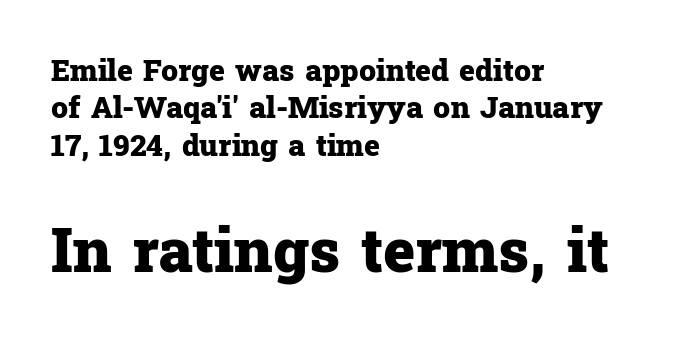
The image shows 61 px heavy serif type, upright; set left-aligned, normal line spacing (1.25x), normal letter spacing, not underlined; the second (bottom) block is 2.03x larger; low stroke contrast and a medium x-height.
